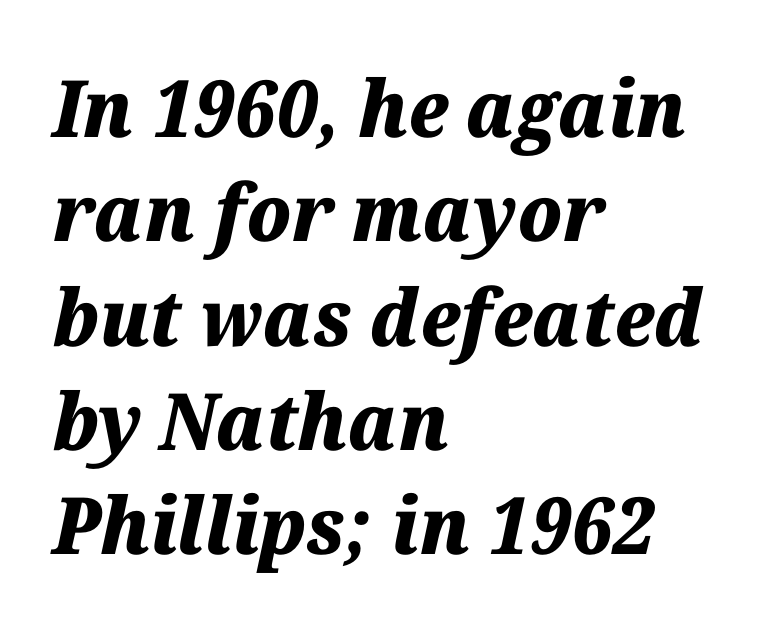
Strokes here are thick enough to call this a true bold. Each letter keeps its own natural width here, so spacing adapts to shape. The typography opts for an oblique posture over an upright one. Between one letter and the next there's only the usual sliver of space. Letters rest on an invisible, unmarked baseline. Where is the straight margin? On the left.
